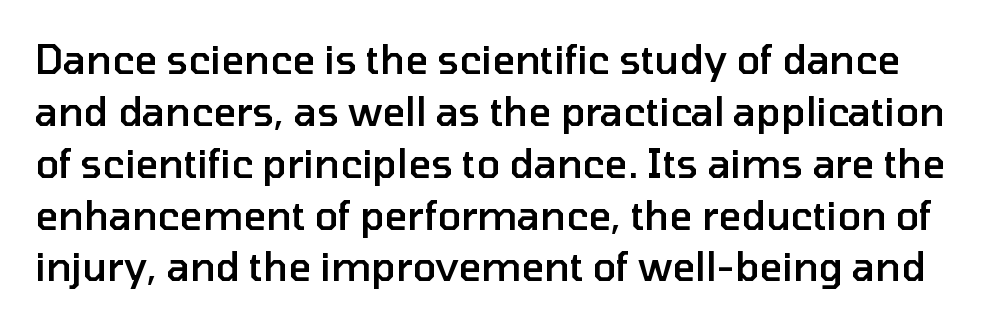
The image shows 39 px semibold sans-serif type, upright; set normal line spacing (1.33x), normal letter spacing, not underlined; low stroke contrast and a medium x-height.
